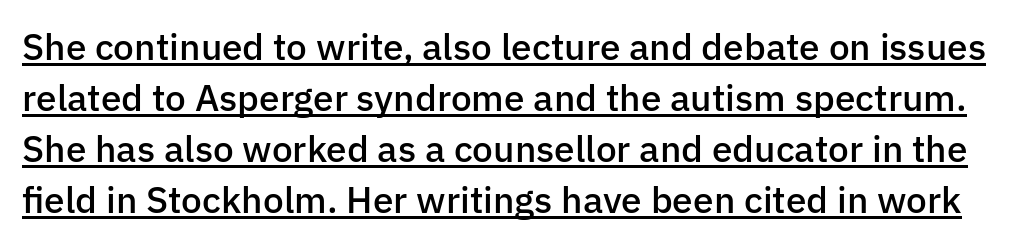
The rendering keeps characters at their native spacing. The font family rendered here belongs to the sans-serif group. A typesetter would mark this as roman, not italic. What decoration does the sample have? An underline. Heft: intermediate — a semibold. These lines sit exactly where default settings would place them.
